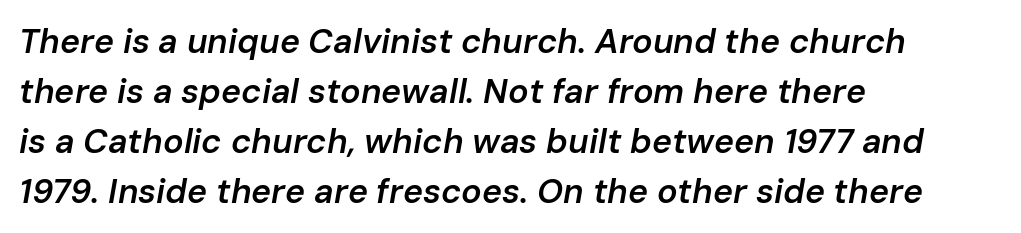
Characters are canted at an angle relative to the baseline's perpendicular. Descenders are the only things crossing below the line. These lines are rendered in a variable-pitch font. Set as a demibold, roughly 600 on the weight scale.
